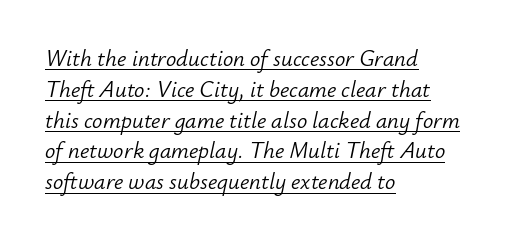
Q: Is the text bold? A: No.
Q: Is the text italic (slanted)? A: Yes, it leans right by about 12 degrees.
Q: Is the text underlined? A: Yes.
Q: How is the paragraph aligned? A: Left-aligned.
Q: Is the spacing between letters normal or unusually wide? A: Normal.
Q: Is the spacing between lines tight, normal or loose? A: Normal.
